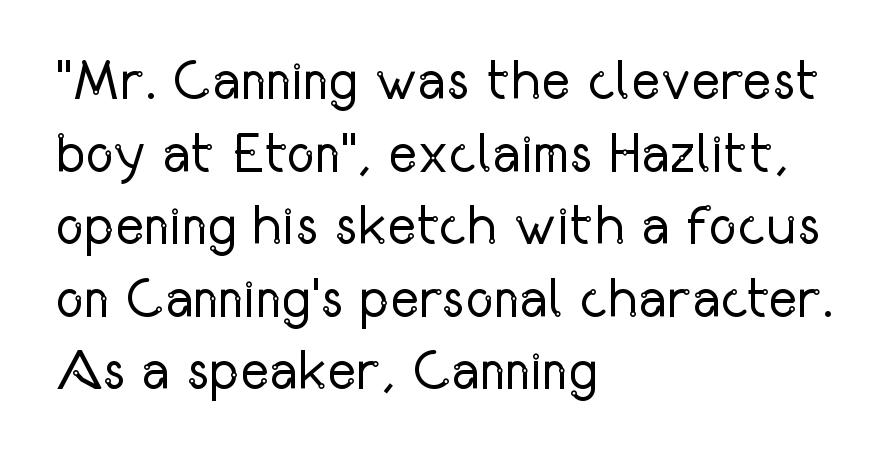
The image shows 55 px regular-weight, condensed sans-serif type, upright; set left-aligned, normal line spacing (1.32x), normal letter spacing, not underlined; low stroke contrast and a medium x-height.
